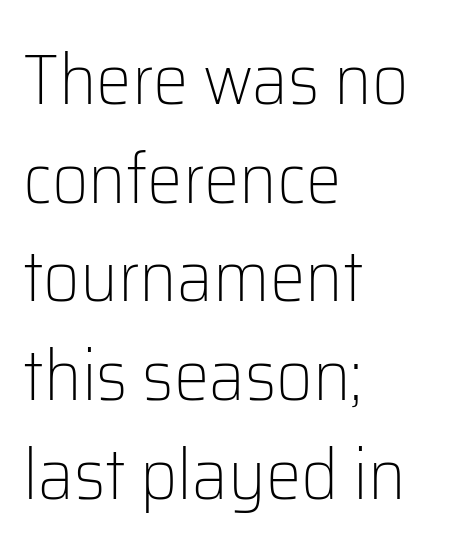
Q: Is the text bold? A: No.
Q: Is the text italic (slanted)? A: No, it is upright.
Q: Is the typeface a serif or a sans-serif typeface? A: Sans-serif.
Q: Is the text underlined? A: No.
Q: How is the paragraph aligned? A: Left-aligned.
Q: Is the spacing between letters normal or unusually wide? A: Normal.
Q: Is the spacing between lines tight, normal or loose? A: Normal.
Q: Width (condensed, normal, or wide)? A: Normal.
Q: Stroke contrast? A: Low.
Q: x-height? A: Medium.
Q: Monospaced? A: No.
